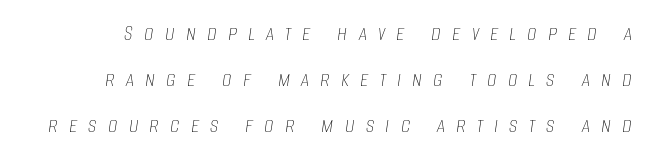
Is the letter spacing exaggerated? Yes — the characters are pushed far apart. Glance below the letters and you will spot only blank space. Horizontal bands of white between lines are thick stripes. Every character sits at an angle, as italics do.
